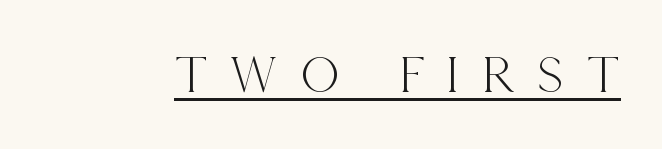
Q: Is the text italic (slanted)? A: No, it is upright.
Q: Is the typeface a serif or a sans-serif typeface? A: Serif.
Q: Is the text underlined? A: Yes.
Q: Is the spacing between letters normal or unusually wide? A: Unusually wide.
Q: Width (condensed, normal, or wide)? A: Condensed.
Q: x-height? A: Large.
Q: Monospaced? A: No.
